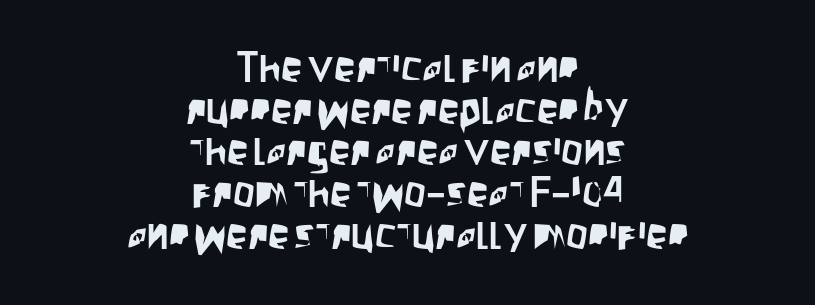
{"serif": "no", "italic": "no", "width": "condensed", "stroke_contrast": "low", "x_height": "large", "monospaced": "no", "underline": "no", "align": "center", "line_spacing": "tight", "line_spacing_ratio": 0.97, "letter_spacing": "normal", "letter_spacing_em": 0.0, "glyph_px": 43}
